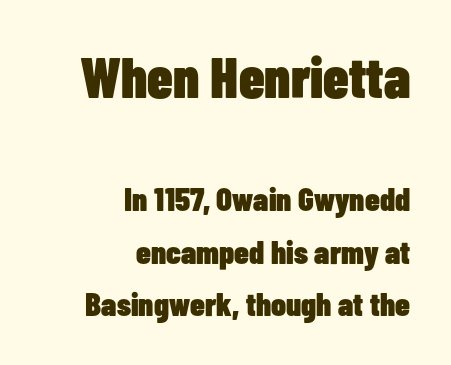
Q: Is the text bold? A: Yes.
Q: Is the text italic (slanted)? A: No, it is upright.
Q: Is the typeface a serif or a sans-serif typeface? A: Sans-serif.
Q: Is the text underlined? A: No.
Q: How is the paragraph aligned? A: Right-aligned.
Q: Is the spacing between letters normal or unusually wide? A: Normal.
Q: Is the spacing between lines tight, normal or loose? A: Normal.
Q: Which block of text is set in a larger size, the first (top) or the second (bottom)? A: The first (top) one.
Q: Width (condensed, normal, or wide)? A: Condensed.
Q: Stroke contrast? A: Low.
Q: x-height? A: Medium.
Q: Monospaced? A: No.
